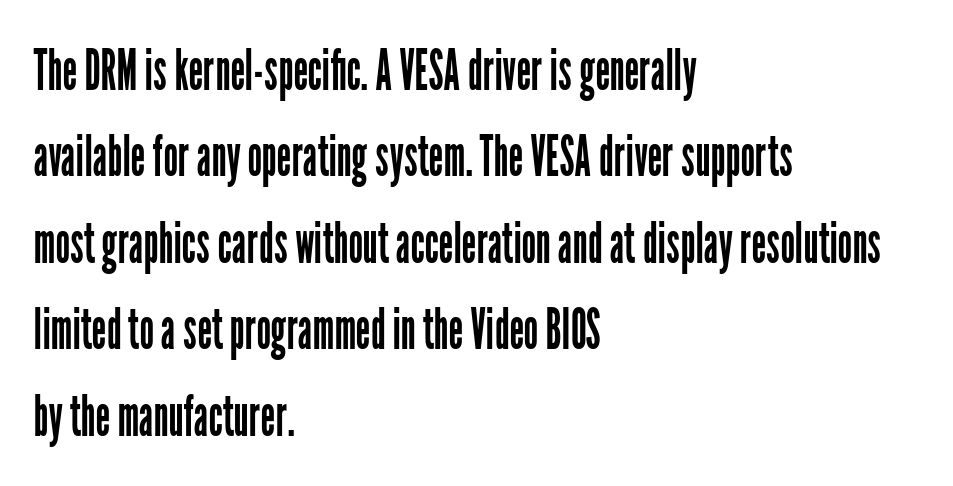
{"serif": "no", "italic": "no", "bold": "no", "weight": "regular", "width": "condensed", "stroke_contrast": "low", "x_height": "medium", "monospaced": "no", "underline": "no", "align": "left", "line_spacing": "normal", "line_spacing_ratio": 1.49, "letter_spacing": "normal", "letter_spacing_em": 0.0, "glyph_px": 58}
